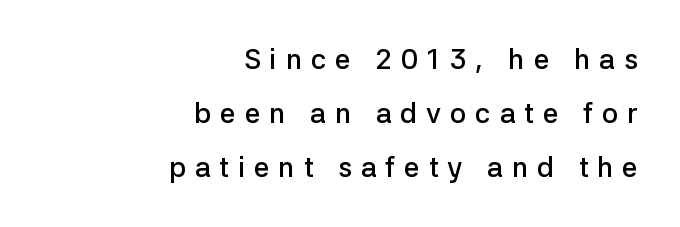
The image shows 28 px semibold sans-serif type, upright; set right-aligned, loose line spacing (1.93x), unusually wide letter spacing (+0.32 em), not underlined; low stroke contrast and a medium x-height.
